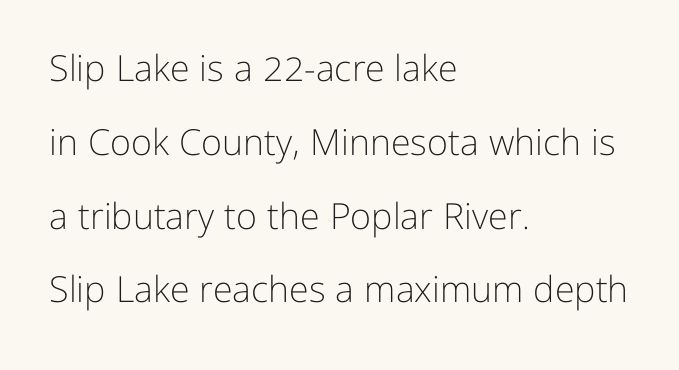
Italic? Not at all — the glyphs are vertical. What stands out about the letter spacing? Nothing — it is the standard amount. You could not count columns in this text — the font is proportionally spaced. Descender tails drop into unmarked territory. Honestly, the rows look like they've been pulled way apart.
